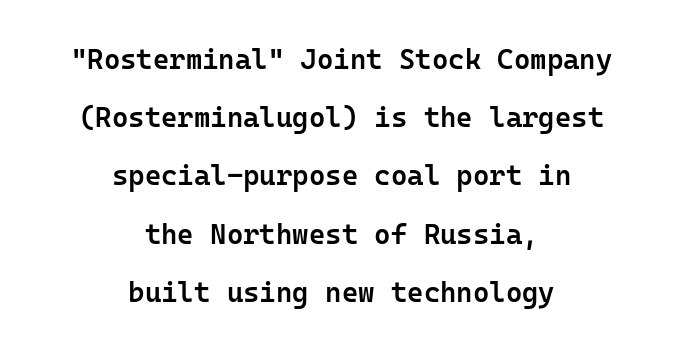
The image shows 28 px semibold sans-serif type, upright, monospaced; set centered, loose line spacing (2.08x), normal letter spacing, not underlined; low stroke contrast and a medium x-height.
